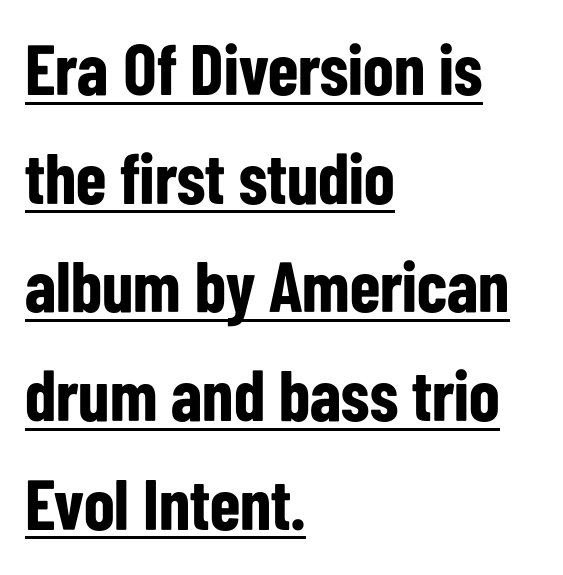
{"serif": "no", "italic": "no", "bold": "yes", "weight": "bold", "width": "condensed", "stroke_contrast": "low", "x_height": "medium", "monospaced": "no", "underline": "yes", "align": "left", "line_spacing": "normal", "line_spacing_ratio": 1.53, "letter_spacing": "normal", "letter_spacing_em": 0.0, "glyph_px": 71}
